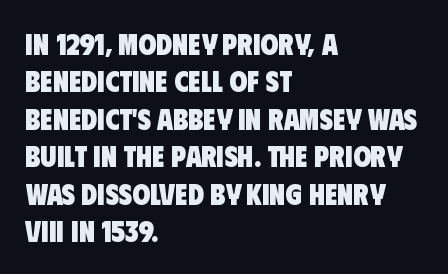
{"serif": "no", "bold": "yes", "weight": "heavy", "width": "condensed", "stroke_contrast": "low", "x_height": "large", "monospaced": "no", "underline": "no", "align": "left", "line_spacing": "normal", "line_spacing_ratio": 1.29, "letter_spacing": "normal", "letter_spacing_em": 0.0, "glyph_px": 29}
